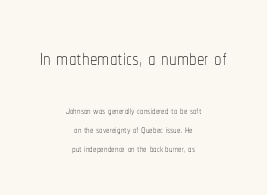
Q: Is the text bold? A: No.
Q: Is the text italic (slanted)? A: No, it is upright.
Q: Is the text underlined? A: No.
Q: How is the paragraph aligned? A: Centered.
Q: Is the spacing between letters normal or unusually wide? A: Normal.
Q: Is the spacing between lines tight, normal or loose? A: Normal.
Q: Which block of text is set in a larger size, the first (top) or the second (bottom)? A: The first (top) one.
Q: Width (condensed, normal, or wide)? A: Condensed.
Q: Stroke contrast? A: Low.
Q: x-height? A: Medium.
Q: Monospaced? A: No.
